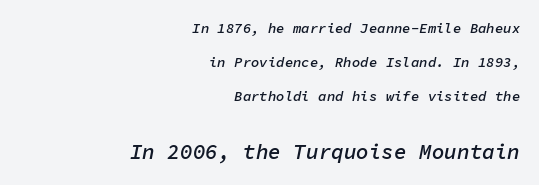
{"italic": "yes", "lean": "right", "slant_degrees": 11, "bold": "semi", "underline": "no", "align": "right", "line_spacing": "loose", "line_spacing_ratio": 2.44, "letter_spacing": "normal", "letter_spacing_em": 0.0, "larger_block": "second", "size_ratio": 1.5, "glyph_px": 21}
